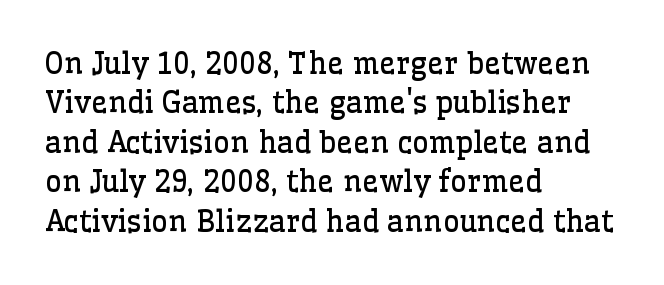
Honestly, the letter spacing is just normal — you wouldn't notice it. The block of text has a typical density, with ordinary space between rows. Check the space under the baseline: it is left empty. Vertical strokes here are truly vertical. A light-to-regular cut is what we see here.
